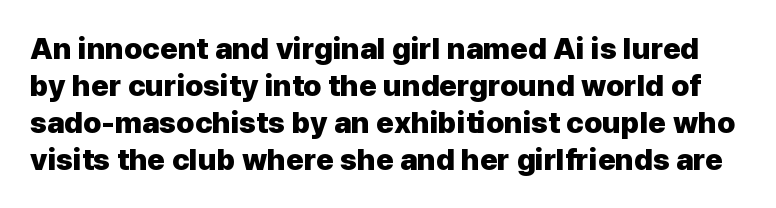
Words float on clear page, feet unadorned. Bold? Absolutely — the strokes are thick and heavy. Upright lettering throughout. No feet cap the strokes, marking this as sans-serif type.
